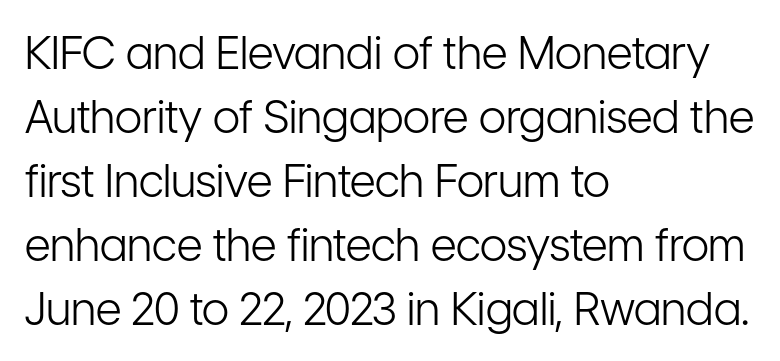
To sum up the face: it is a sans, with no serifs. Vertical strokes here are truly vertical. These lines stack with their left ends in a neat column. The leading is moderate, giving the passage an even texture.
